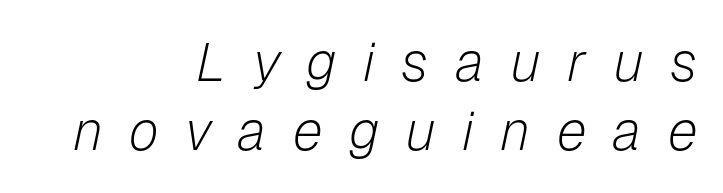
Q: Is the text bold? A: No.
Q: Is the text italic (slanted)? A: Yes, it leans right by about 12 degrees.
Q: Is the text underlined? A: No.
Q: How is the paragraph aligned? A: Right-aligned.
Q: Is the spacing between letters normal or unusually wide? A: Unusually wide.
Q: Is the spacing between lines tight, normal or loose? A: Normal.
Q: Width (condensed, normal, or wide)? A: Normal.
Q: Stroke contrast? A: Low.
Q: x-height? A: Medium.
Q: Monospaced? A: No.
